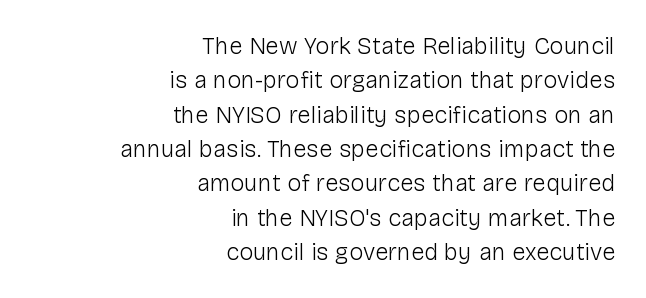
{"italic": "no", "bold": "no", "underline": "no", "align": "right", "line_spacing": "normal", "line_spacing_ratio": 1.43, "letter_spacing": "normal", "letter_spacing_em": 0.0, "glyph_px": 24}
